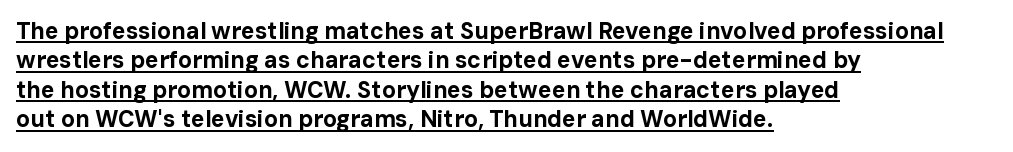
{"italic": "no", "bold": "yes", "underline": "yes", "align": "left", "line_spacing": "normal", "line_spacing_ratio": 1.28, "letter_spacing": "normal", "letter_spacing_em": 0.0, "glyph_px": 23}
